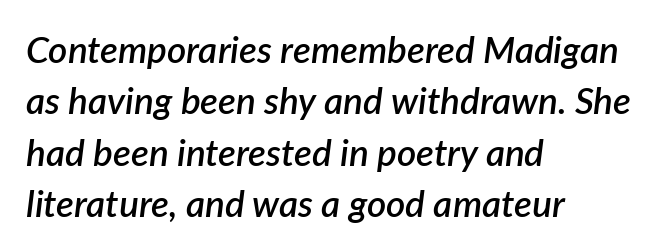
{"italic": "yes", "lean": "right", "slant_degrees": 7, "bold": "semi", "weight": "semibold", "width": "normal", "stroke_contrast": "low", "x_height": "medium", "monospaced": "no", "underline": "no", "align": "left", "line_spacing": "normal", "line_spacing_ratio": 1.39, "letter_spacing": "normal", "letter_spacing_em": 0.0, "glyph_px": 37}
